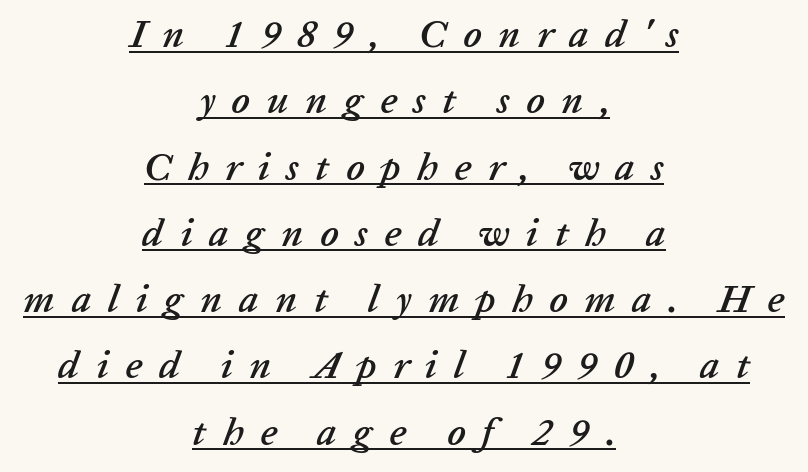
Q: Is the text italic (slanted)? A: Yes, it leans right by about 20 degrees.
Q: Is the text underlined? A: Yes.
Q: How is the paragraph aligned? A: Centered.
Q: Is the spacing between letters normal or unusually wide? A: Unusually wide.
Q: Is the spacing between lines tight, normal or loose? A: Normal.
Q: Width (condensed, normal, or wide)? A: Normal.
Q: Stroke contrast? A: Low.
Q: x-height? A: Medium.
Q: Monospaced? A: No.
